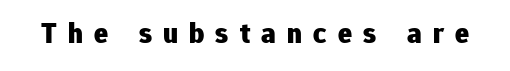
As a designer I'd log this as weight 700, bold. The passage shown has open, widely tracked lettering throughout. Examine the stroke ends and you'll find no serifs. Italic: no, the glyphs are upright roman.
